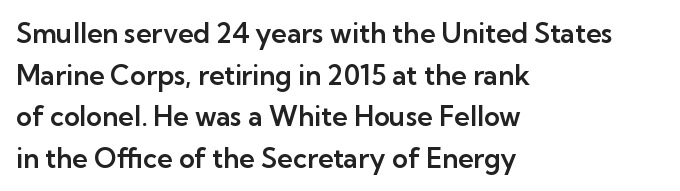
A typesetter would call this zero additional tracking. Line beginnings align vertically; line endings do not. The leading is moderate, giving the passage an even texture. No italicization has been applied; the sample stays upright. This rendering features lettering with no underline.
